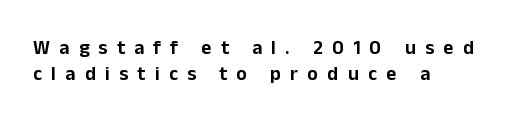
{"italic": "no", "underline": "no", "align": "left", "line_spacing": "normal", "line_spacing_ratio": 1.3, "letter_spacing": "wide", "letter_spacing_em": 0.46, "glyph_px": 20}
